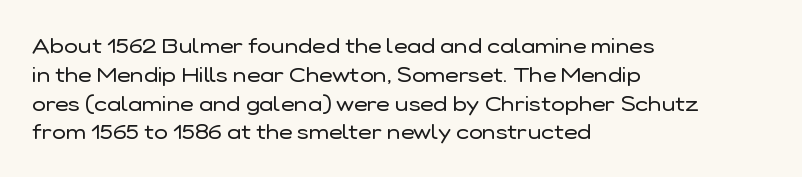
{"italic": "no", "bold": "no", "underline": "no", "align": "left", "line_spacing": "normal", "line_spacing_ratio": 1.37, "letter_spacing": "normal", "letter_spacing_em": 0.0, "glyph_px": 21}
